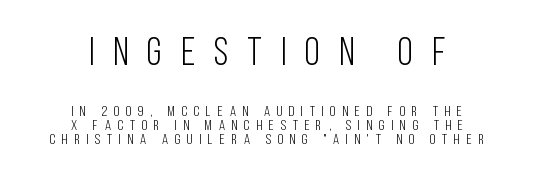
Q: Is the text bold? A: No.
Q: Is the text italic (slanted)? A: No, it is upright.
Q: Is the typeface a serif or a sans-serif typeface? A: Sans-serif.
Q: Is the text underlined? A: No.
Q: How is the paragraph aligned? A: Centered.
Q: Is the spacing between letters normal or unusually wide? A: Unusually wide.
Q: Is the spacing between lines tight, normal or loose? A: Tight.
Q: Which block of text is set in a larger size, the first (top) or the second (bottom)? A: The first (top) one.
Q: Width (condensed, normal, or wide)? A: Condensed.
Q: Stroke contrast? A: Low.
Q: x-height? A: Large.
Q: Monospaced? A: No.
